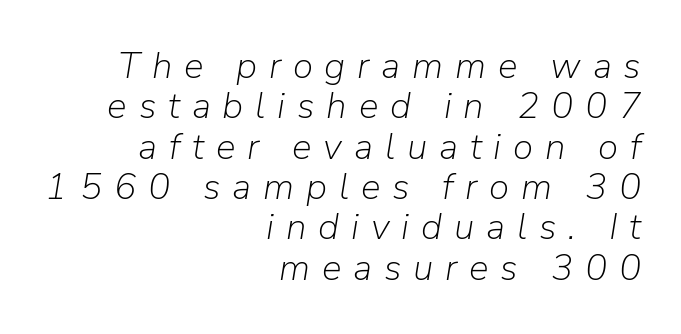
Q: Is the text bold? A: No.
Q: Is the text italic (slanted)? A: Yes, it leans right by about 9 degrees.
Q: Is the text underlined? A: No.
Q: How is the paragraph aligned? A: Right-aligned.
Q: Is the spacing between letters normal or unusually wide? A: Unusually wide.
Q: Is the spacing between lines tight, normal or loose? A: Tight.
Q: Width (condensed, normal, or wide)? A: Normal.
Q: Stroke contrast? A: Low.
Q: x-height? A: Medium.
Q: Monospaced? A: No.
